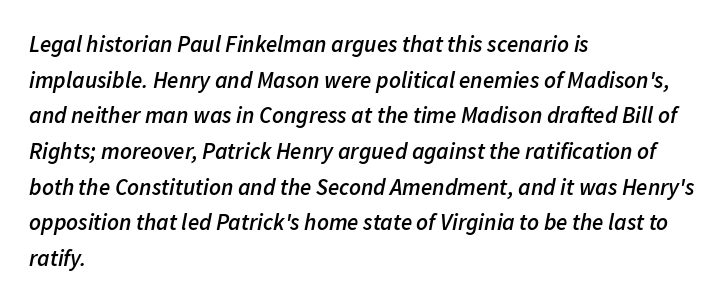
{"italic": "yes", "lean": "right", "slant_degrees": 11, "bold": "semi", "underline": "no", "align": "left", "line_spacing": "normal", "line_spacing_ratio": 1.55, "letter_spacing": "normal", "letter_spacing_em": 0.0, "glyph_px": 23}
